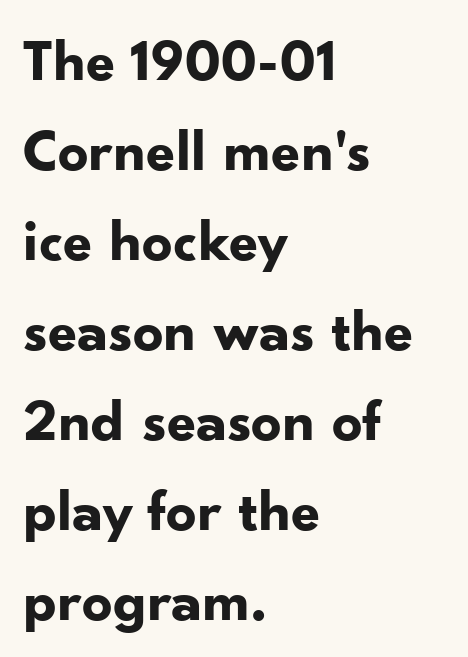
These lines were composed using upright roman letters. Lines of text with bare space underneath. Every row of glyphs begins at an identical x-position on the left. The letters advance in unequal steps, a hallmark of proportional type. The gaps between neighbouring characters are ordinary and unremarkable.
